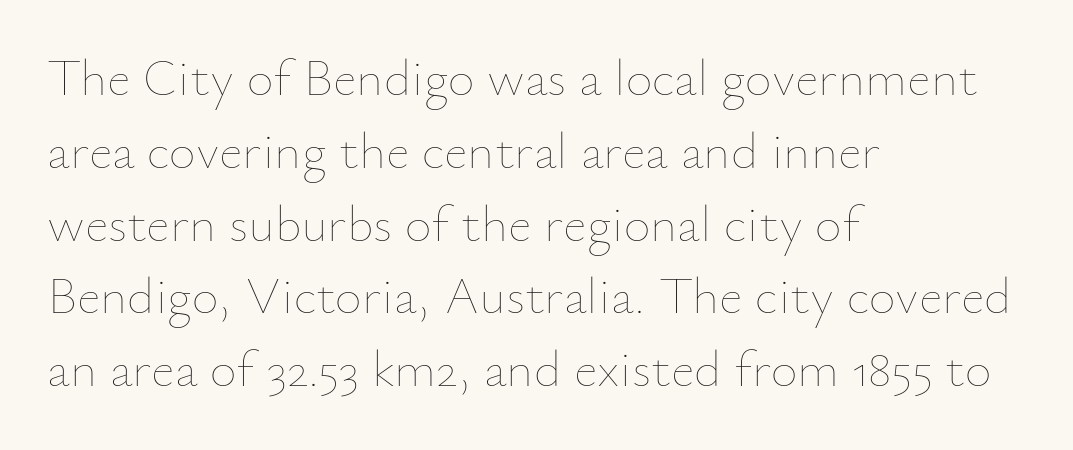
Q: Is the text bold? A: No.
Q: Is the text italic (slanted)? A: No, it is upright.
Q: Is the text underlined? A: No.
Q: How is the paragraph aligned? A: Left-aligned.
Q: Is the spacing between letters normal or unusually wide? A: Normal.
Q: Is the spacing between lines tight, normal or loose? A: Normal.
Q: Width (condensed, normal, or wide)? A: Normal.
Q: Stroke contrast? A: Low.
Q: x-height? A: Small.
Q: Monospaced? A: No.
